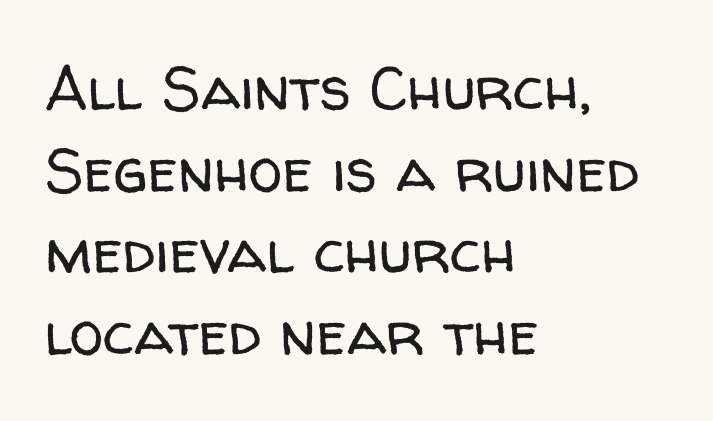
The image shows 61 px regular-weight sans-serif type, upright; set left-aligned, normal line spacing (1.34x), normal letter spacing, not underlined; low stroke contrast and a medium x-height.
